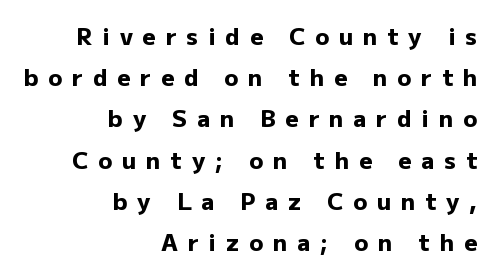
In terms of posture, this sample is upright. The gaps between neighbouring characters are conspicuously large. Notice how the passage keeps a crisp vertical edge on the right only. Does the weight exceed regular? Yes, all the way to bold.
